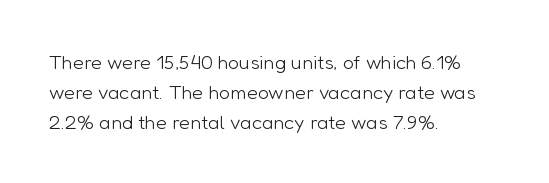
Q: Is the text bold? A: No.
Q: Is the text italic (slanted)? A: No, it is upright.
Q: Is the text underlined? A: No.
Q: How is the paragraph aligned? A: Left-aligned.
Q: Is the spacing between letters normal or unusually wide? A: Normal.
Q: Is the spacing between lines tight, normal or loose? A: Normal.
